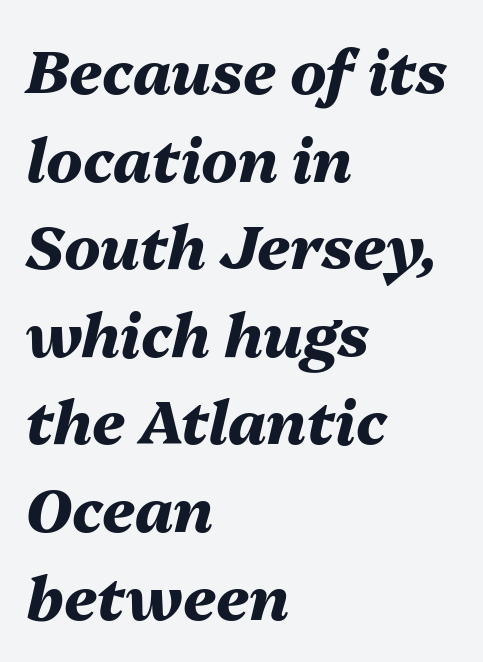
Q: Is the text bold? A: Yes.
Q: Is the text italic (slanted)? A: Yes, it leans right by about 13 degrees.
Q: Is the text underlined? A: No.
Q: How is the paragraph aligned? A: Left-aligned.
Q: Is the spacing between letters normal or unusually wide? A: Normal.
Q: Is the spacing between lines tight, normal or loose? A: Normal.
Q: Width (condensed, normal, or wide)? A: Normal.
Q: Stroke contrast? A: Medium.
Q: x-height? A: Medium.
Q: Monospaced? A: No.
